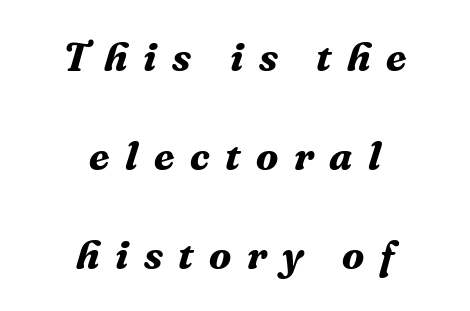
The image shows 41 px bold serif type, italic (leaning right); set centered, loose line spacing (2.42x), unusually wide letter spacing (+0.38 em), not underlined; medium stroke contrast and a medium x-height.
